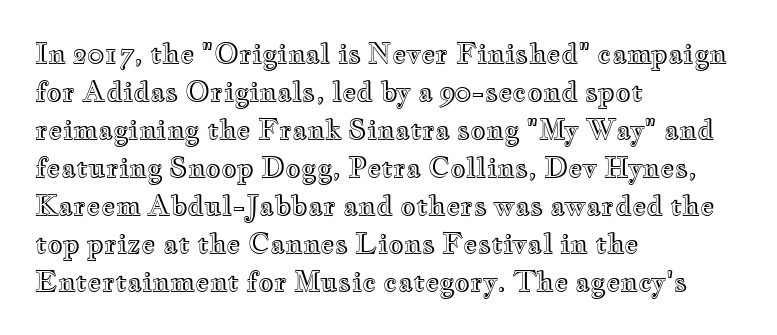
Every stem runs plumb, perpendicular to the baseline. No extra tracking has been applied to these lines. Students, observe: this is what conventionally led text looks like. The rendering anchors every line to the left-hand side. Just letters on the line, the space beneath them empty.
